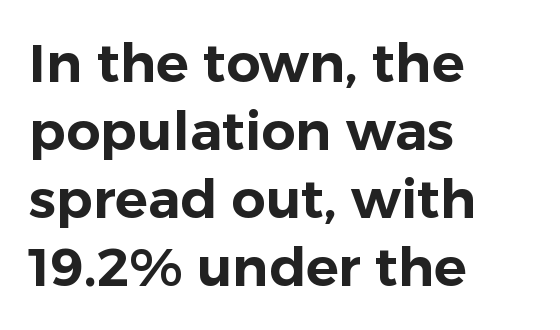
The image shows 54 px sans-serif type, upright; set left-aligned, normal line spacing (1.26x), normal letter spacing, not underlined; low stroke contrast and a medium x-height.
